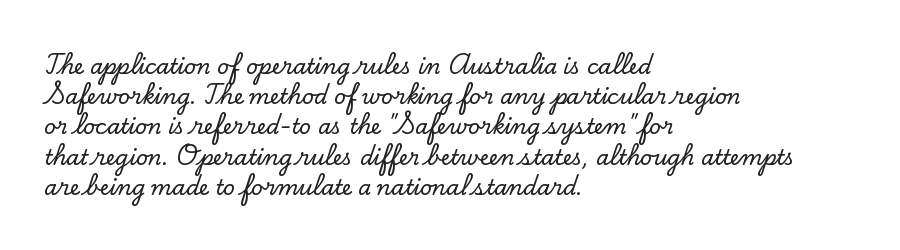
Q: Is the text italic (slanted)? A: Yes.
Q: Is the text underlined? A: No.
Q: How is the paragraph aligned? A: Left-aligned.
Q: Is the spacing between letters normal or unusually wide? A: Normal.
Q: Is the spacing between lines tight, normal or loose? A: Normal.
